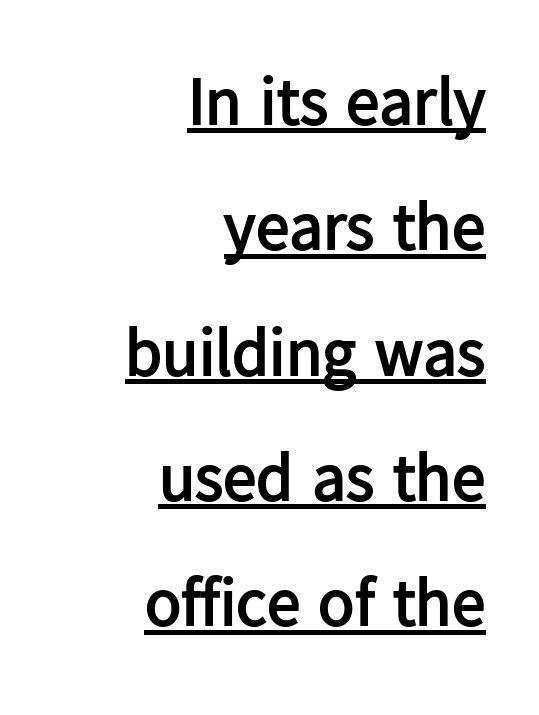
The image shows 67 px semibold sans-serif type, upright; set right-aligned, line spacing 1.87x, normal letter spacing, underlined; low stroke contrast and a medium x-height.
